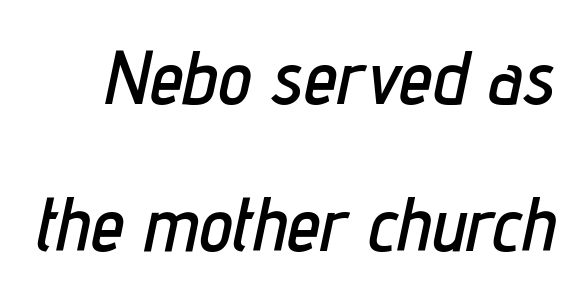
Q: Is the text italic (slanted)? A: Yes, it leans right by about 12 degrees.
Q: Is the text underlined? A: No.
Q: Is the spacing between letters normal or unusually wide? A: Normal.
Q: Is the spacing between lines tight, normal or loose? A: Loose.
Q: Width (condensed, normal, or wide)? A: Condensed.
Q: Stroke contrast? A: Low.
Q: x-height? A: Medium.
Q: Monospaced? A: No.
